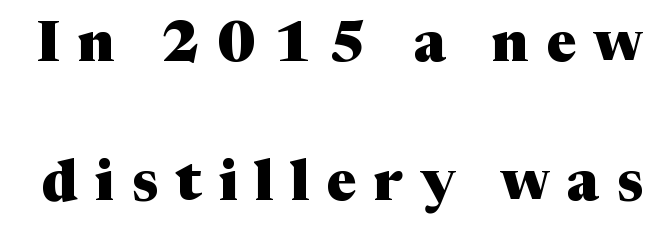
Is this a fixed-width face? No — the glyphs have proportional, varying widths. In terms of leading, this rendering errs on the spacious side. A serif font was chosen for this passage. The space directly below the letters is spotless.
